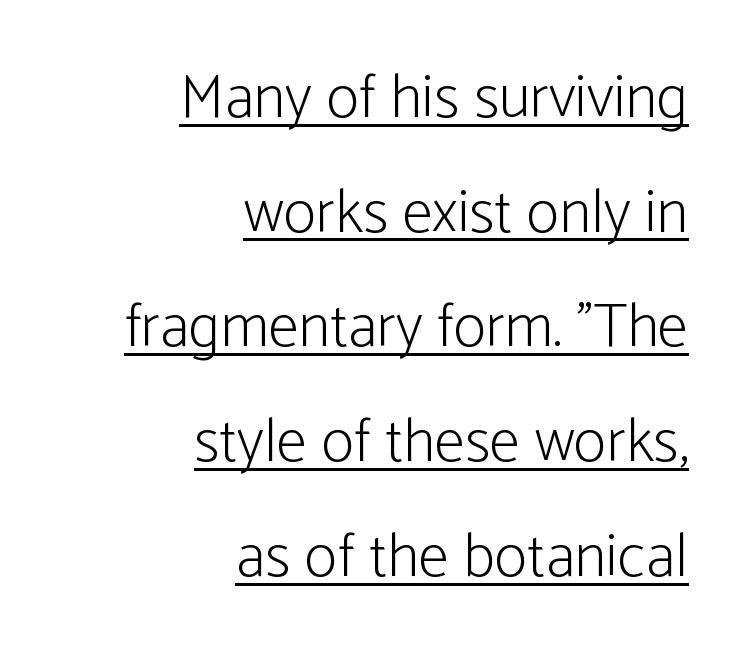
The image shows 62 px light, condensed sans-serif type, upright; set right-aligned, line spacing 1.85x, normal letter spacing, underlined; low stroke contrast and a medium x-height.
